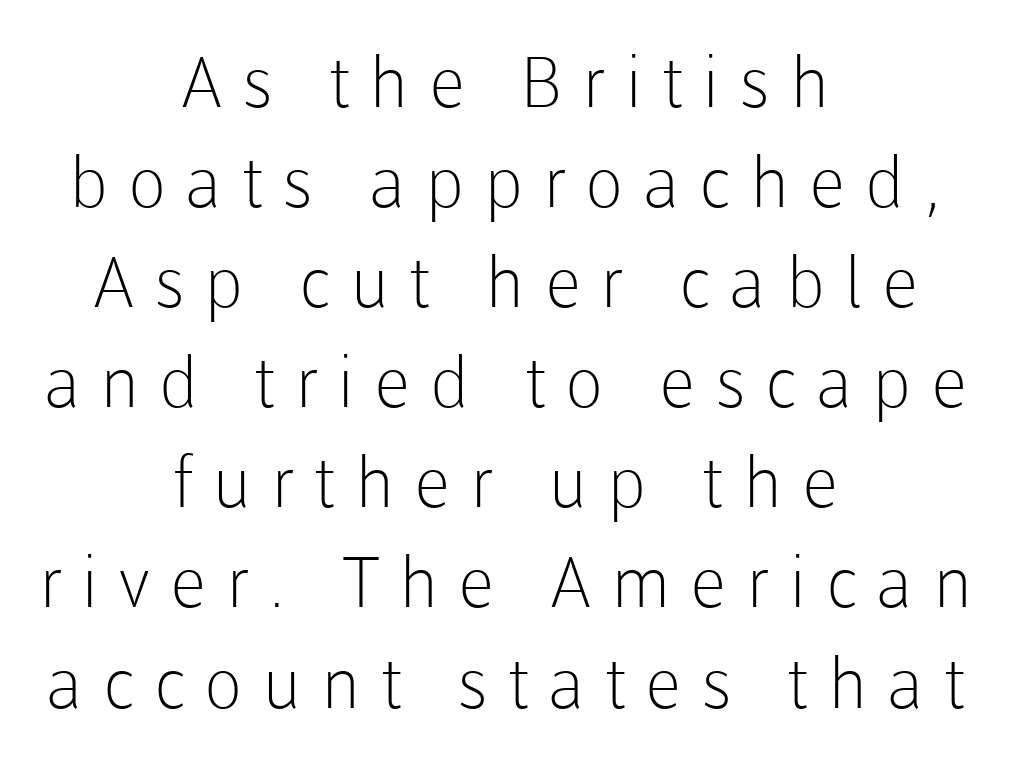
{"serif": "no", "italic": "no", "bold": "no", "weight": "light", "width": "normal", "stroke_contrast": "low", "x_height": "medium", "monospaced": "no", "underline": "no", "align": "center", "line_spacing": "normal", "line_spacing_ratio": 1.43, "letter_spacing": "wide", "letter_spacing_em": 0.28, "glyph_px": 70}
